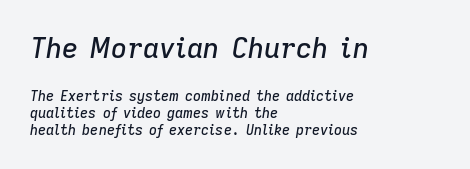
Q: Is the text italic (slanted)? A: Yes, it leans right by about 9 degrees.
Q: Is the text underlined? A: No.
Q: How is the paragraph aligned? A: Left-aligned.
Q: Is the spacing between letters normal or unusually wide? A: Normal.
Q: Which block of text is set in a larger size, the first (top) or the second (bottom)? A: The first (top) one.
Q: Width (condensed, normal, or wide)? A: Normal.
Q: Stroke contrast? A: Low.
Q: x-height? A: Medium.
Q: Monospaced? A: No.
